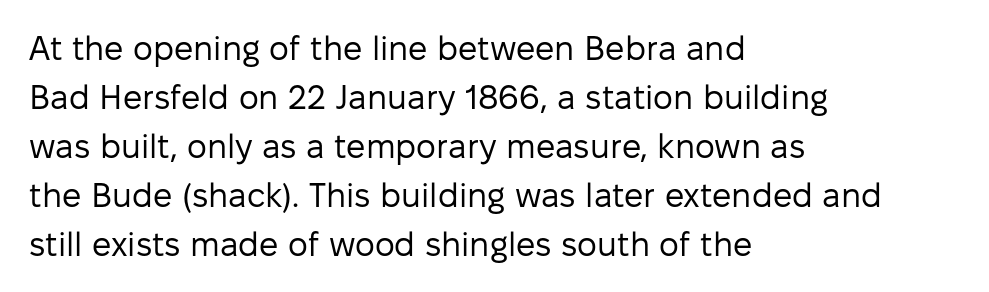
The image shows 34 px regular-weight sans-serif type, upright; set left-aligned, normal line spacing (1.44x), normal letter spacing, not underlined; low stroke contrast and a medium x-height.
